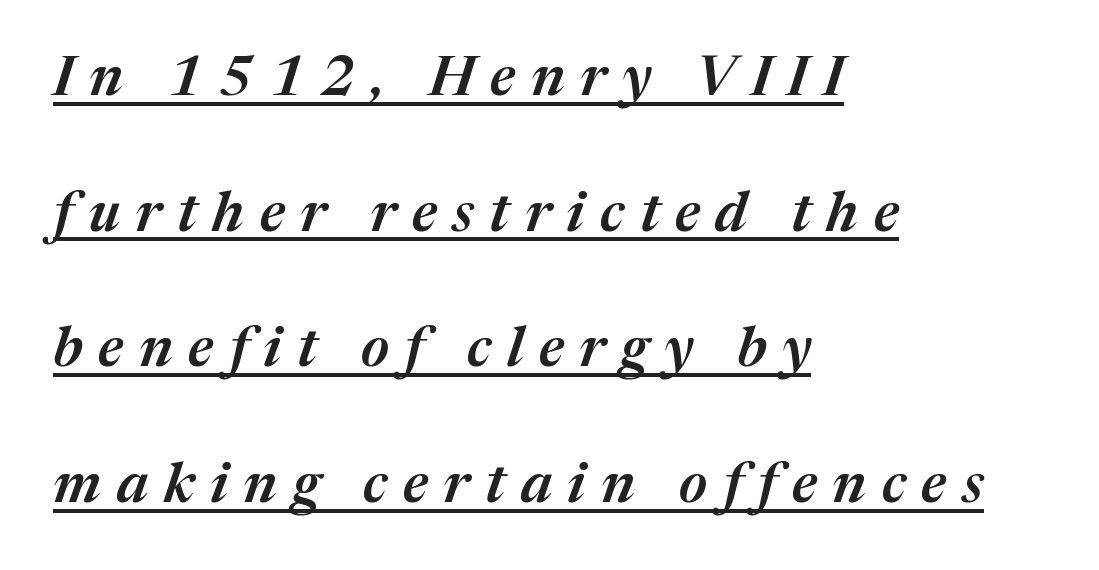
The string is rendered with underlining switched on. Widely set lines give the paragraph a tall, airy silhouette. Proportional: the letters do not fall into vertical columns. Which margin do the lines hug? The left one — the right edge is uneven. These lines were composed using italics. The font is running at a semibold setting, under full bold.
